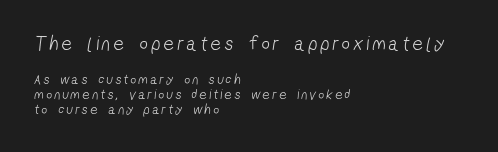
The image shows 20 px text type; set left-aligned, tight line spacing (1.09x), not underlined; the first (top) block is 1.43x larger.
